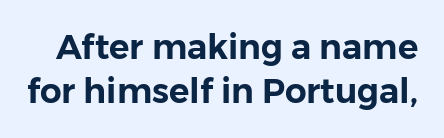
Q: Is the text italic (slanted)? A: No, it is upright.
Q: Is the typeface a serif or a sans-serif typeface? A: Sans-serif.
Q: Is the text underlined? A: No.
Q: Is the spacing between letters normal or unusually wide? A: Normal.
Q: Is the spacing between lines tight, normal or loose? A: Normal.
Q: Width (condensed, normal, or wide)? A: Normal.
Q: Stroke contrast? A: Low.
Q: x-height? A: Medium.
Q: Monospaced? A: No.
